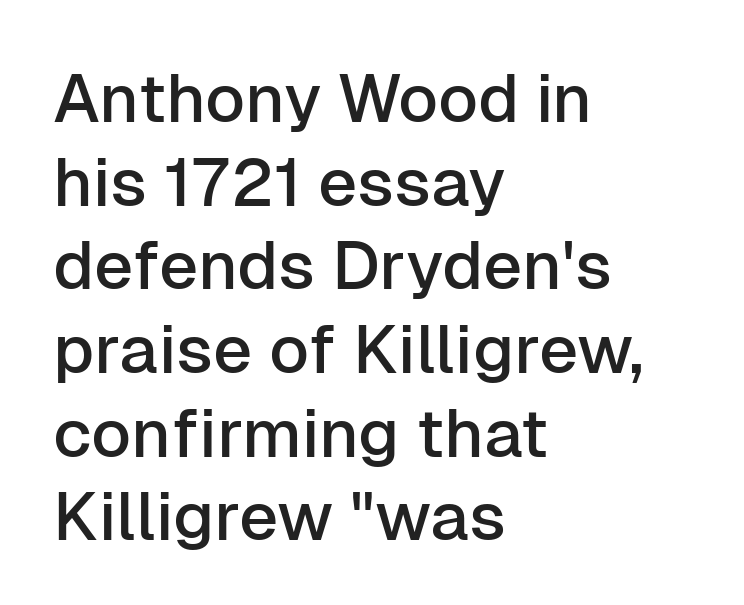
{"serif": "no", "italic": "no", "width": "normal", "stroke_contrast": "low", "x_height": "medium", "monospaced": "no", "underline": "no", "align": "left", "line_spacing_ratio": 1.23, "letter_spacing": "normal", "letter_spacing_em": 0.0, "glyph_px": 68}
